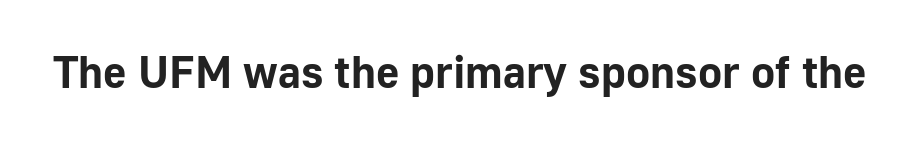
Students, note that the glyphs here touch the page at normal intervals. Varying glyph widths throughout — classic text-font behaviour. Typographically, this falls in the sans-serif category. Thick stems and heavy bowls — unmistakably bold. The letters stand straight up with perfectly vertical stems. The zone under the glyphs is completely vacant.
